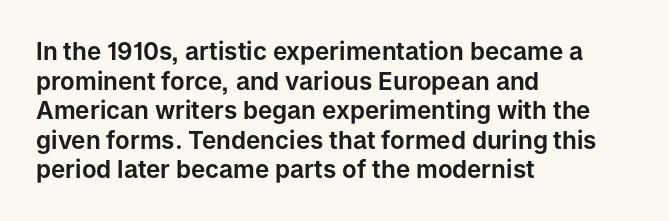
Q: Is the text italic (slanted)? A: No, it is upright.
Q: Is the text underlined? A: No.
Q: How is the paragraph aligned? A: Left-aligned.
Q: Is the spacing between letters normal or unusually wide? A: Normal.
